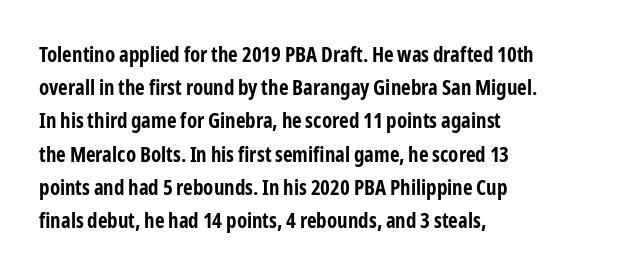
The font is running at its bold setting. Letters rest on an invisible, unmarked baseline. Students, note that the glyphs here touch the page at normal intervals. The rendering anchors every line to the left-hand side.
